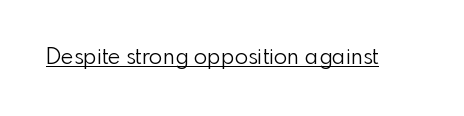
{"italic": "no", "bold": "no", "underline": "yes", "letter_spacing": "normal", "letter_spacing_em": 0.0, "glyph_px": 22}
